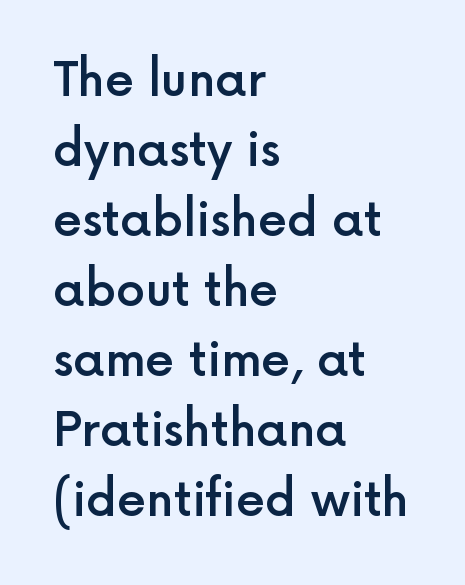
{"serif": "no", "italic": "no", "bold": "semi", "weight": "semibold", "width": "normal", "x_height": "medium", "monospaced": "no", "underline": "no", "align": "left", "line_spacing": "normal", "line_spacing_ratio": 1.49, "letter_spacing": "normal", "letter_spacing_em": 0.0, "glyph_px": 47}
